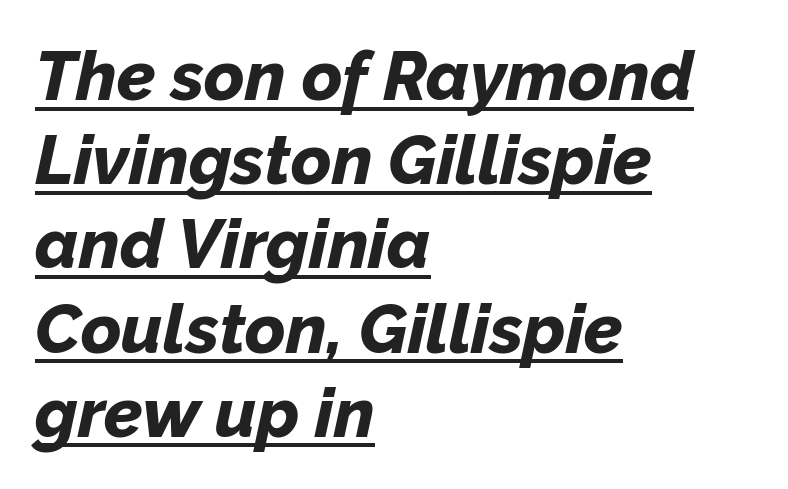
Q: Is the text bold? A: Yes.
Q: Is the text italic (slanted)? A: Yes, it leans right by about 12 degrees.
Q: Is the text underlined? A: Yes.
Q: How is the paragraph aligned? A: Left-aligned.
Q: Is the spacing between letters normal or unusually wide? A: Normal.
Q: Width (condensed, normal, or wide)? A: Normal.
Q: Stroke contrast? A: Low.
Q: x-height? A: Medium.
Q: Monospaced? A: No.
